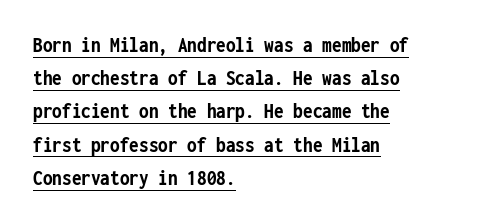
{"italic": "no", "bold": "yes", "underline": "yes", "align": "left", "line_spacing": "normal", "line_spacing_ratio": 1.51, "letter_spacing": "normal", "letter_spacing_em": 0.0, "glyph_px": 22}
